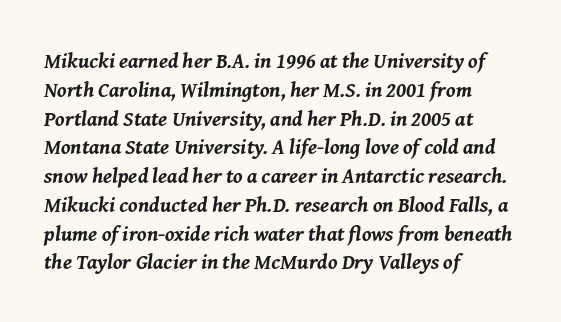
Q: Is the text bold? A: Yes.
Q: Is the text italic (slanted)? A: Yes, it leans right by about 8 degrees.
Q: Is the text underlined? A: No.
Q: How is the paragraph aligned? A: Left-aligned.
Q: Is the spacing between letters normal or unusually wide? A: Normal.
Q: Is the spacing between lines tight, normal or loose? A: Normal.
